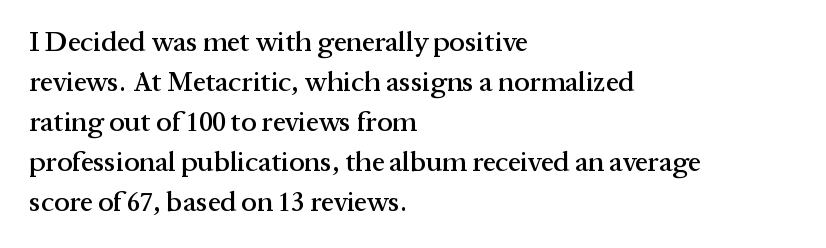
The image shows 28 px serif type, upright; set left-aligned, normal line spacing (1.43x), normal letter spacing, not underlined; medium stroke contrast and a medium x-height.
